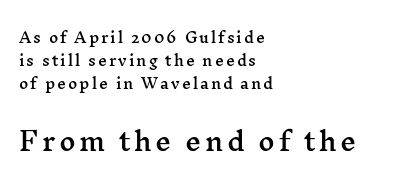
The image shows 25 px text type, upright; set left-aligned, normal line spacing (1.64x), not underlined; the second (bottom) block is 1.79x larger.
